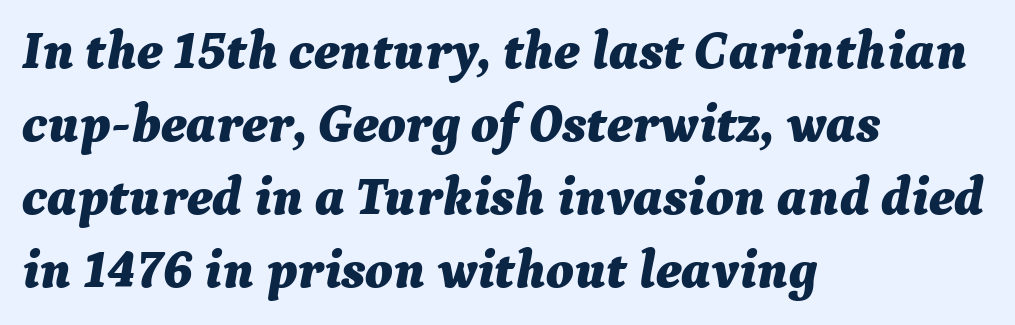
Q: Is the text bold? A: Yes.
Q: Is the text italic (slanted)? A: Yes, it leans right by about 9 degrees.
Q: Is the text underlined? A: No.
Q: How is the paragraph aligned? A: Left-aligned.
Q: Is the spacing between letters normal or unusually wide? A: Normal.
Q: Is the spacing between lines tight, normal or loose? A: Normal.
Q: Width (condensed, normal, or wide)? A: Normal.
Q: Stroke contrast? A: Medium.
Q: x-height? A: Medium.
Q: Monospaced? A: No.
